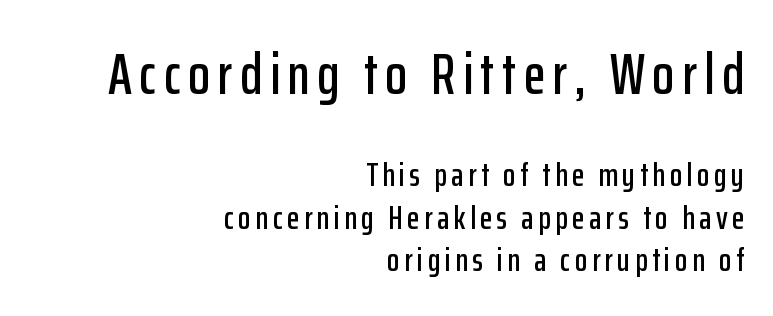
Q: Is the text italic (slanted)? A: No, it is upright.
Q: Is the typeface a serif or a sans-serif typeface? A: Sans-serif.
Q: Is the text underlined? A: No.
Q: How is the paragraph aligned? A: Right-aligned.
Q: Is the spacing between lines tight, normal or loose? A: Normal.
Q: Which block of text is set in a larger size, the first (top) or the second (bottom)? A: The first (top) one.
Q: Width (condensed, normal, or wide)? A: Condensed.
Q: Stroke contrast? A: Low.
Q: x-height? A: Medium.
Q: Monospaced? A: No.
